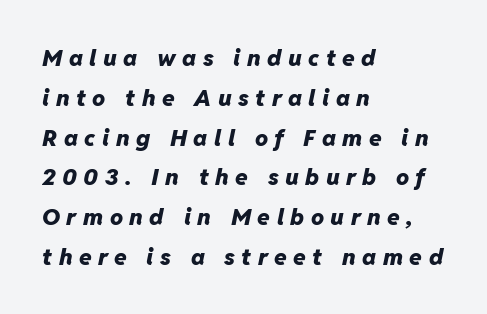
Q: Is the text bold? A: Yes.
Q: Is the text italic (slanted)? A: Yes, it leans right by about 11 degrees.
Q: Is the text underlined? A: No.
Q: How is the paragraph aligned? A: Left-aligned.
Q: Is the spacing between letters normal or unusually wide? A: Unusually wide.
